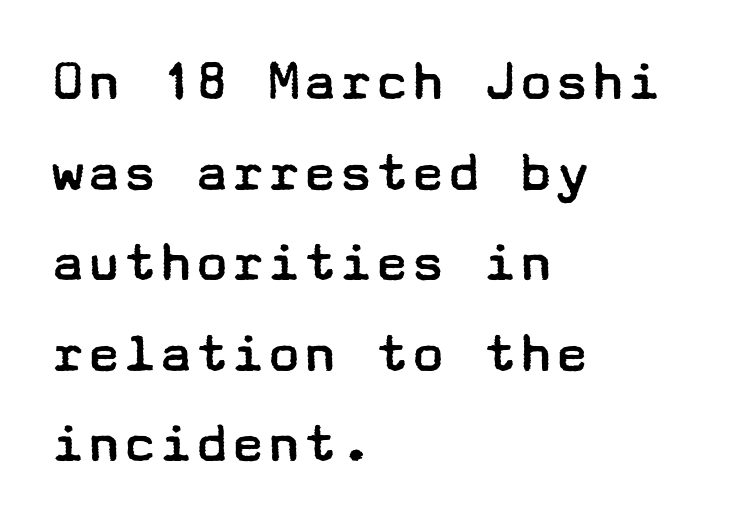
Q: Is the text bold? A: No.
Q: Is the text italic (slanted)? A: No, it is upright.
Q: Is the typeface a serif or a sans-serif typeface? A: Sans-serif.
Q: Is the text underlined? A: No.
Q: How is the paragraph aligned? A: Left-aligned.
Q: Is the spacing between letters normal or unusually wide? A: Normal.
Q: Is the spacing between lines tight, normal or loose? A: Normal.
Q: Width (condensed, normal, or wide)? A: Wide.
Q: Stroke contrast? A: Low.
Q: x-height? A: Medium.
